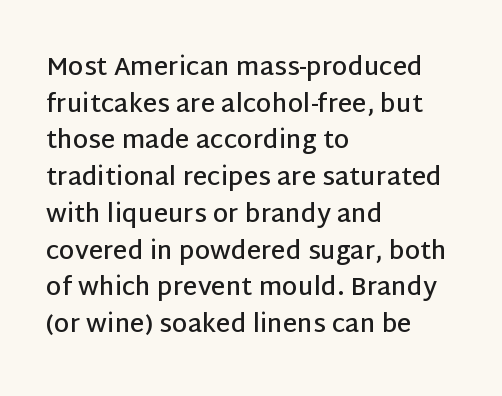
The image shows 25 px text type, upright; set left-aligned, normal line spacing (1.47x), normal letter spacing, not underlined.
